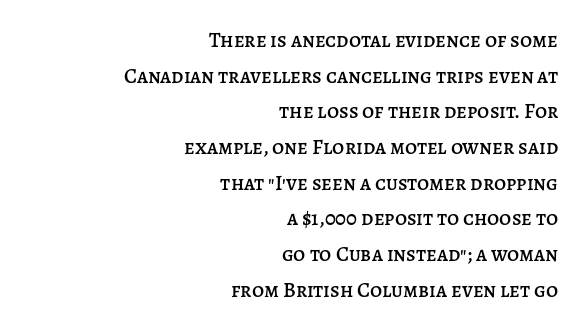
{"italic": "no", "underline": "no", "align": "right", "line_spacing": "normal", "line_spacing_ratio": 1.7, "letter_spacing": "normal", "letter_spacing_em": 0.0, "glyph_px": 21}
